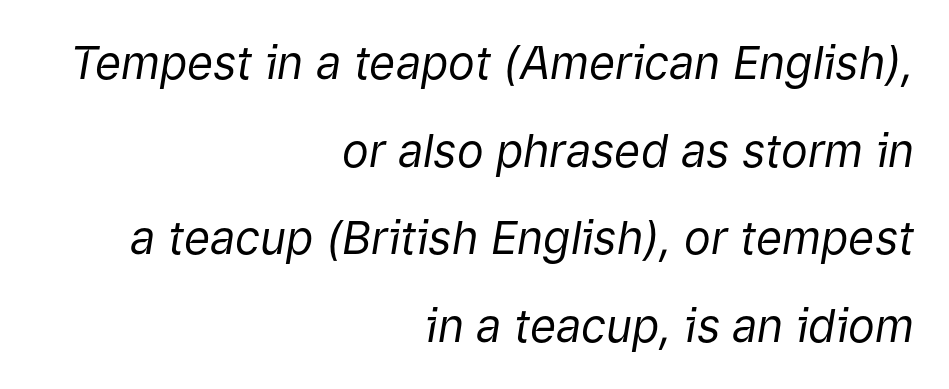
Q: Is the text bold? A: No.
Q: Is the text italic (slanted)? A: Yes, it leans right by about 9 degrees.
Q: Is the text underlined? A: No.
Q: How is the paragraph aligned? A: Right-aligned.
Q: Is the spacing between letters normal or unusually wide? A: Normal.
Q: Is the spacing between lines tight, normal or loose? A: Loose.
Q: Width (condensed, normal, or wide)? A: Normal.
Q: Stroke contrast? A: Low.
Q: x-height? A: Medium.
Q: Monospaced? A: No.
